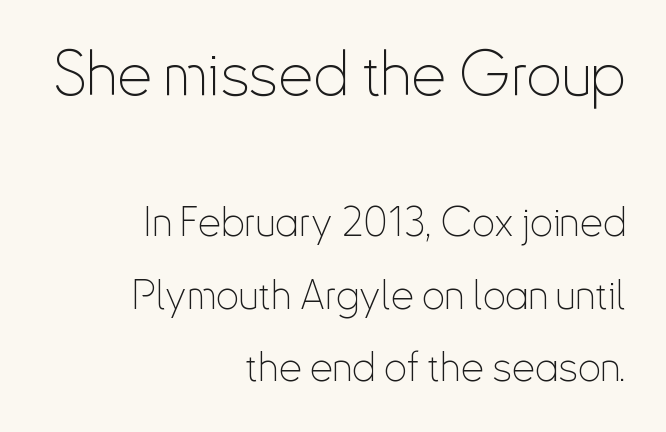
The image shows 62 px thin, condensed sans-serif type, upright; set right-aligned, line spacing 1.77x, normal letter spacing, not underlined; the first (top) block is 1.51x larger; low stroke contrast and a small x-height.
